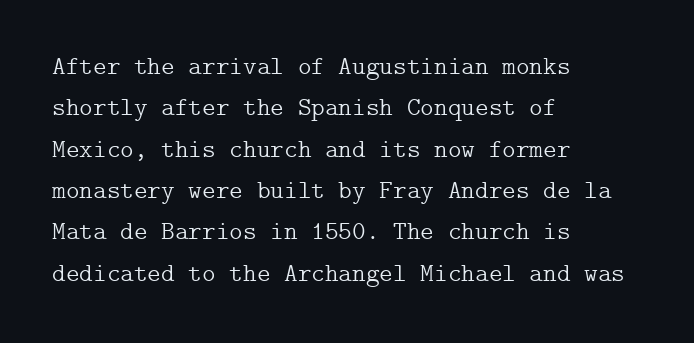
Each stroke keeps to a modest, everyday thickness or less. Whoever set this chose a conventional vertical rhythm. Caption: multi-line text, flush left, ragged right. Underlining? Definitely not there.
